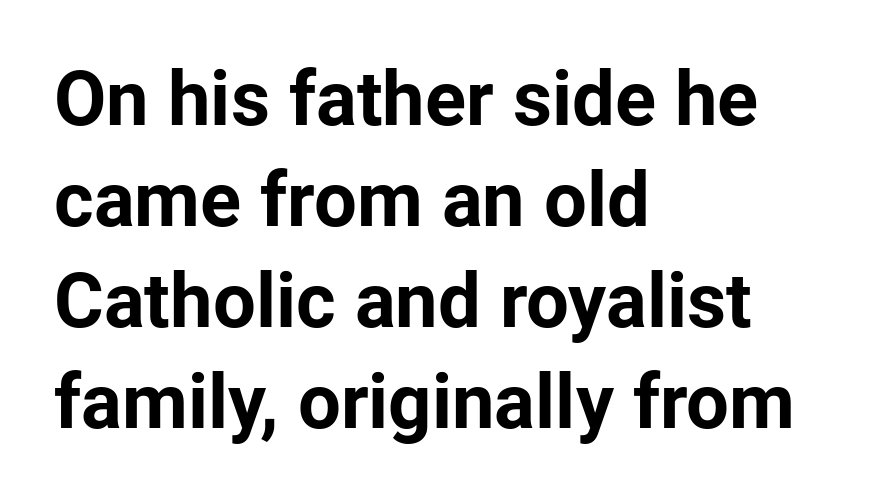
The image shows 76 px bold sans-serif type, upright; set left-aligned, normal line spacing (1.33x), normal letter spacing, not underlined; low stroke contrast and a medium x-height.
